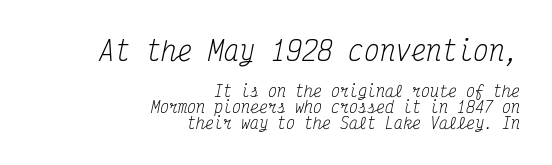
Q: Is the text bold? A: No.
Q: Is the text italic (slanted)? A: Yes, it leans right by about 12 degrees.
Q: Is the text underlined? A: No.
Q: How is the paragraph aligned? A: Right-aligned.
Q: Is the spacing between letters normal or unusually wide? A: Normal.
Q: Is the spacing between lines tight, normal or loose? A: Tight.
Q: Which block of text is set in a larger size, the first (top) or the second (bottom)? A: The first (top) one.
